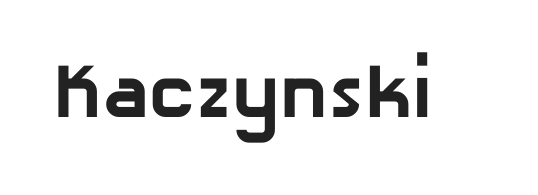
Q: Is the text bold? A: Yes.
Q: Is the typeface a serif or a sans-serif typeface? A: Sans-serif.
Q: Is the text underlined? A: No.
Q: Is the spacing between letters normal or unusually wide? A: Normal.
Q: Width (condensed, normal, or wide)? A: Normal.
Q: Stroke contrast? A: Low.
Q: x-height? A: Medium.
Q: Monospaced? A: No.
